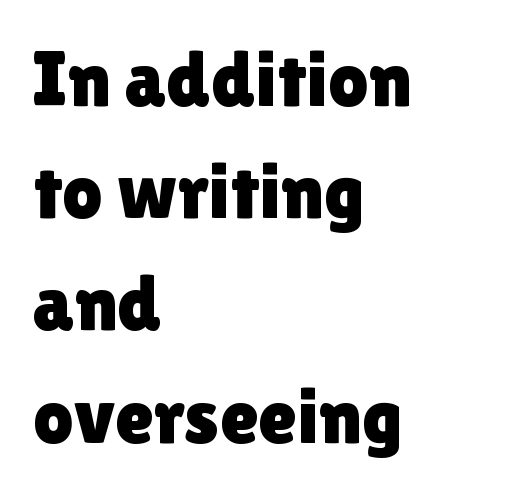
The image shows 79 px sans-serif type, upright; set left-aligned, normal line spacing (1.42x), normal letter spacing, not underlined; a medium x-height.
